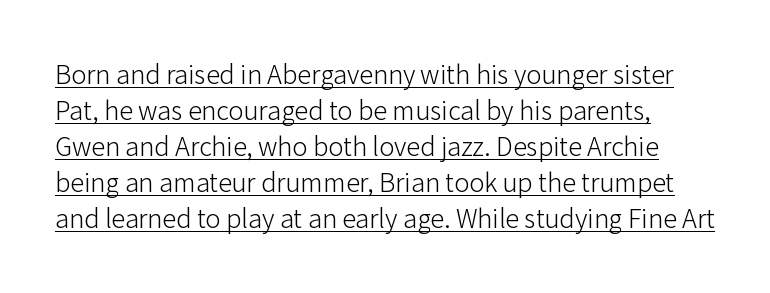
{"serif": "no", "italic": "no", "bold": "no", "weight": "light", "width": "normal", "stroke_contrast": "low", "x_height": "medium", "monospaced": "no", "underline": "yes", "line_spacing": "normal", "line_spacing_ratio": 1.29, "letter_spacing": "normal", "letter_spacing_em": 0.0, "glyph_px": 28}
